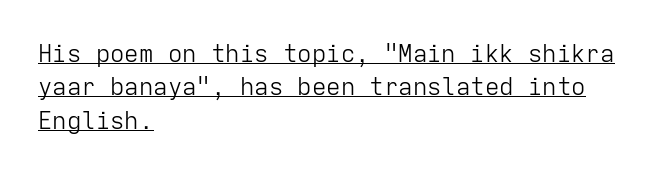
The image shows 24 px text type, upright; set left-aligned, normal line spacing (1.39x), normal letter spacing, underlined.
